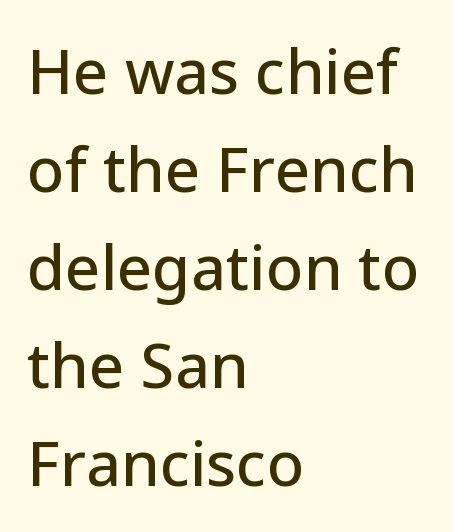
Horizontal alignment here is leftward, the default for most running prose. Is this a sans? Yes — the strokes have no serifs. The specimen reads as upright at a glance. Rows of type keep a routine distance in the vertical direction. The foot of each line stays bare and open.
